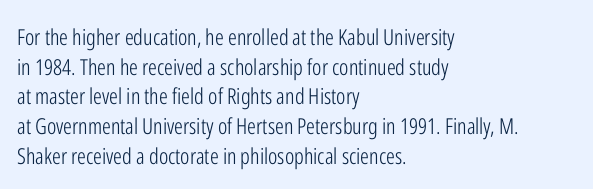
Q: Is the text bold? A: No.
Q: Is the text italic (slanted)? A: No, it is upright.
Q: Is the text underlined? A: No.
Q: How is the paragraph aligned? A: Left-aligned.
Q: Is the spacing between letters normal or unusually wide? A: Normal.
Q: Is the spacing between lines tight, normal or loose? A: Normal.
